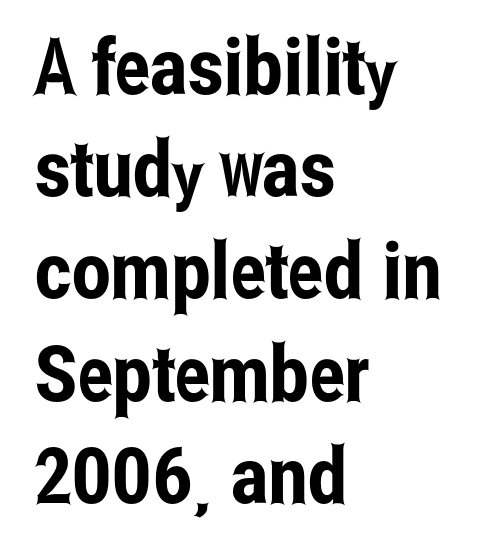
Q: Is the text italic (slanted)? A: No, it is upright.
Q: Is the typeface a serif or a sans-serif typeface? A: Sans-serif.
Q: Is the text underlined? A: No.
Q: How is the paragraph aligned? A: Left-aligned.
Q: Is the spacing between letters normal or unusually wide? A: Normal.
Q: Is the spacing between lines tight, normal or loose? A: Normal.
Q: Width (condensed, normal, or wide)? A: Condensed.
Q: Stroke contrast? A: Low.
Q: x-height? A: Medium.
Q: Monospaced? A: No.
